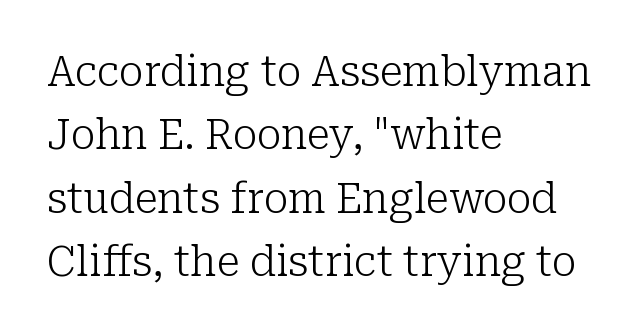
Underlining? Definitely not there. The lines in this sample share a left origin and differ only in where they stop. Each letter keeps its own natural width here, so spacing adapts to shape. The line texture is even and compact thanks to regular tracking. This reads as an unemphasized weight, regular at the heaviest.
